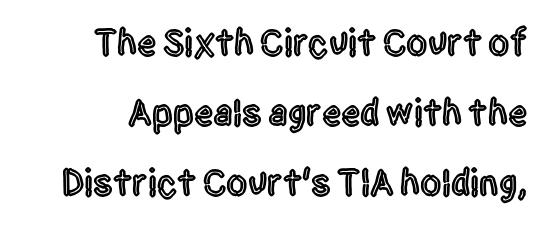
Vertical strokes here are truly vertical. Here the designer chose a conventional face with non-uniform glyph widths. The type is set solid horizontally, with unmodified tracking. The area under the type is left untouched.
